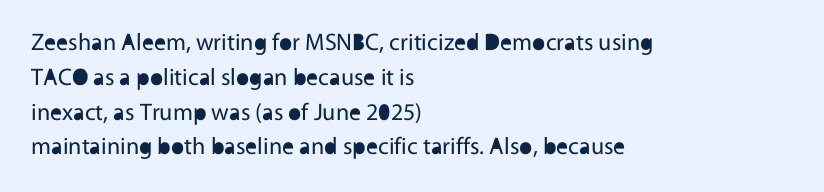
{"italic": "no", "bold": "no", "underline": "no", "align": "left", "line_spacing": "normal", "line_spacing_ratio": 1.45, "letter_spacing": "normal", "letter_spacing_em": 0.0, "glyph_px": 24}
